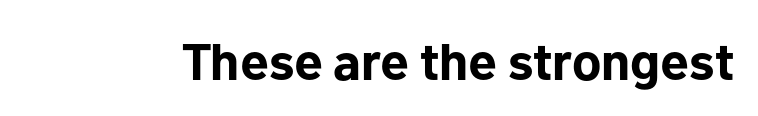
Q: Is the text bold? A: Yes.
Q: Is the text italic (slanted)? A: No, it is upright.
Q: Is the typeface a serif or a sans-serif typeface? A: Sans-serif.
Q: Is the text underlined? A: No.
Q: Is the spacing between letters normal or unusually wide? A: Normal.
Q: Width (condensed, normal, or wide)? A: Normal.
Q: Stroke contrast? A: Low.
Q: x-height? A: Medium.
Q: Monospaced? A: No.
